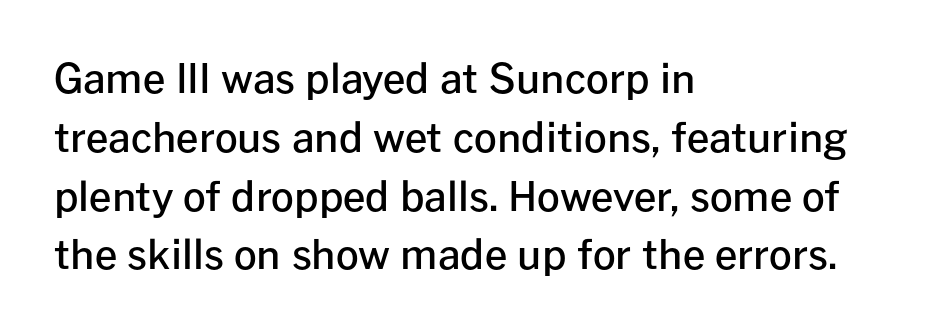
Q: Is the text bold? A: Semi-bold.
Q: Is the text italic (slanted)? A: No, it is upright.
Q: Is the typeface a serif or a sans-serif typeface? A: Sans-serif.
Q: Is the text underlined? A: No.
Q: How is the paragraph aligned? A: Left-aligned.
Q: Is the spacing between letters normal or unusually wide? A: Normal.
Q: Is the spacing between lines tight, normal or loose? A: Normal.
Q: Width (condensed, normal, or wide)? A: Normal.
Q: Stroke contrast? A: Low.
Q: x-height? A: Medium.
Q: Monospaced? A: No.
